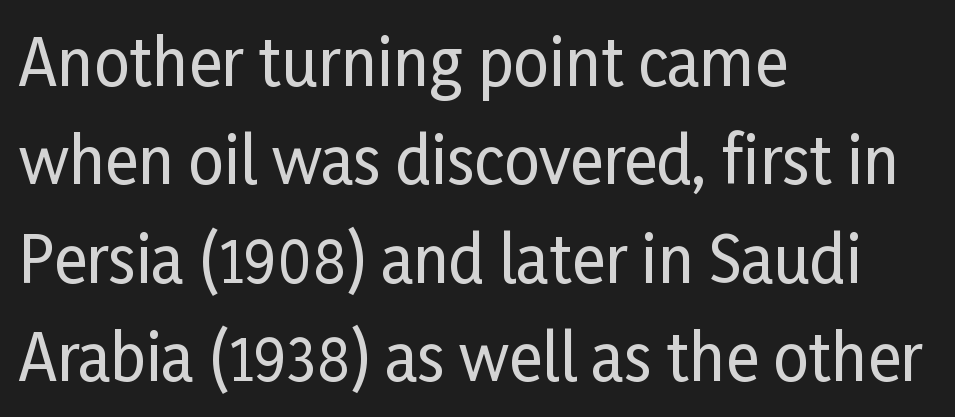
The rendering anchors every line to the left-hand side. What stands out about the letter spacing? Nothing — it is the standard amount. Vertical spacing — default. Tall strokes in this sample are plumb rather than angled. Letters rest on an invisible, unmarked baseline.
